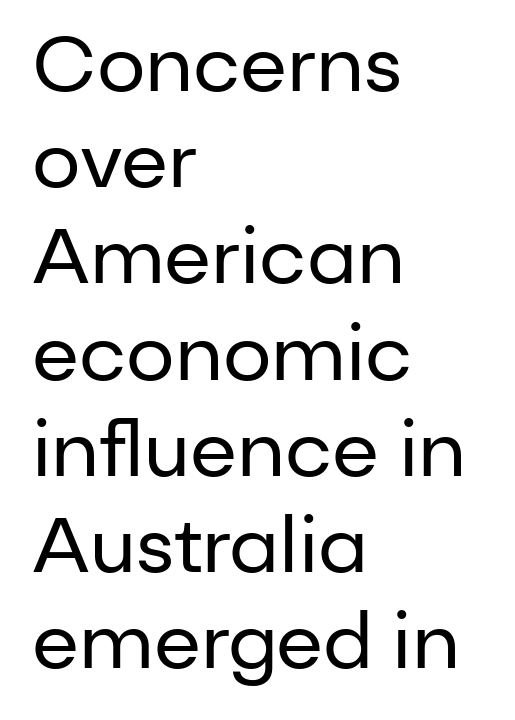
The image shows 77 px regular-weight sans-serif type, upright; set left-aligned, normal line spacing (1.25x), normal letter spacing, not underlined; low stroke contrast and a medium x-height.
